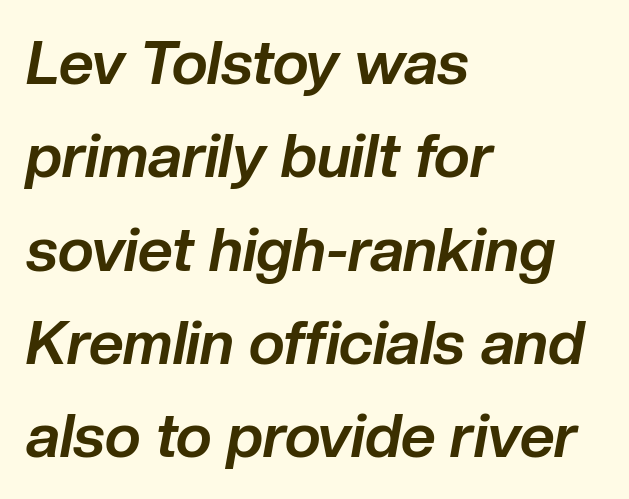
Q: Is the text bold? A: Yes.
Q: Is the text italic (slanted)? A: Yes, it leans right by about 10 degrees.
Q: Is the text underlined? A: No.
Q: How is the paragraph aligned? A: Left-aligned.
Q: Is the spacing between letters normal or unusually wide? A: Normal.
Q: Is the spacing between lines tight, normal or loose? A: Normal.
Q: Width (condensed, normal, or wide)? A: Normal.
Q: Stroke contrast? A: Low.
Q: x-height? A: Medium.
Q: Monospaced? A: No.
